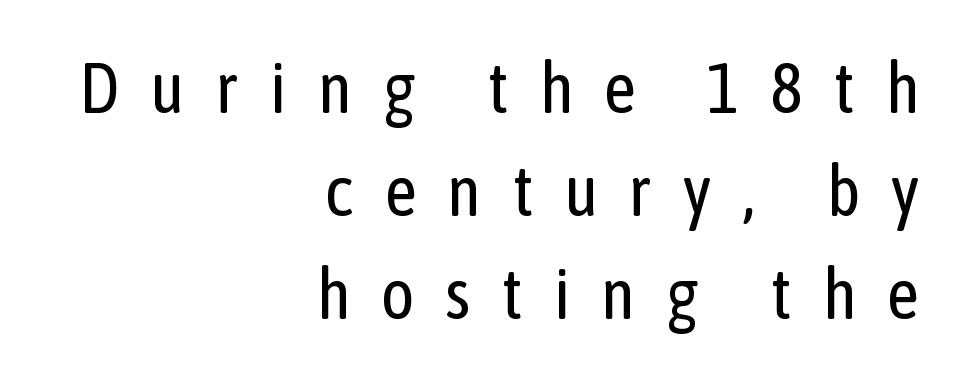
{"serif": "no", "italic": "no", "bold": "no", "weight": "regular", "width": "condensed", "stroke_contrast": "low", "x_height": "medium", "monospaced": "no", "underline": "no", "align": "right", "line_spacing": "normal", "line_spacing_ratio": 1.45, "letter_spacing": "wide", "letter_spacing_em": 0.43, "glyph_px": 71}
